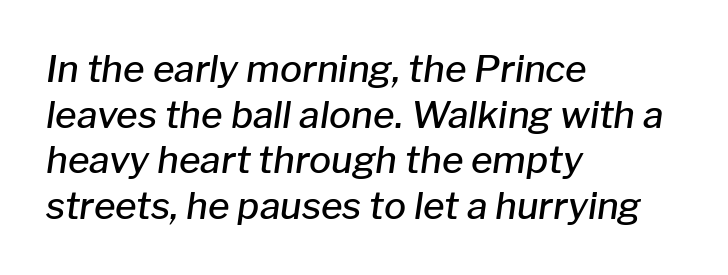
Italic: yes, the glyphs are oblique. The strip under each line holds only bare page. Note the varied advance widths — an 'i' is clearly narrower than an 'm'. The compositor pushed each line to the left boundary. The face used here is rendered with its standard letterfit. Stems and bowls a touch heavier than normal — semibold.
